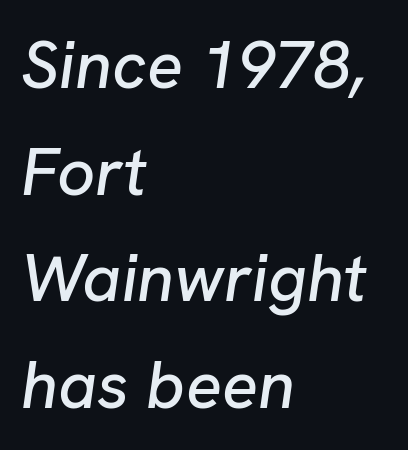
Q: Is the text italic (slanted)? A: Yes, it leans right by about 8 degrees.
Q: Is the text underlined? A: No.
Q: How is the paragraph aligned? A: Left-aligned.
Q: Is the spacing between letters normal or unusually wide? A: Normal.
Q: Is the spacing between lines tight, normal or loose? A: Normal.
Q: Width (condensed, normal, or wide)? A: Normal.
Q: Stroke contrast? A: Low.
Q: x-height? A: Medium.
Q: Monospaced? A: No.
